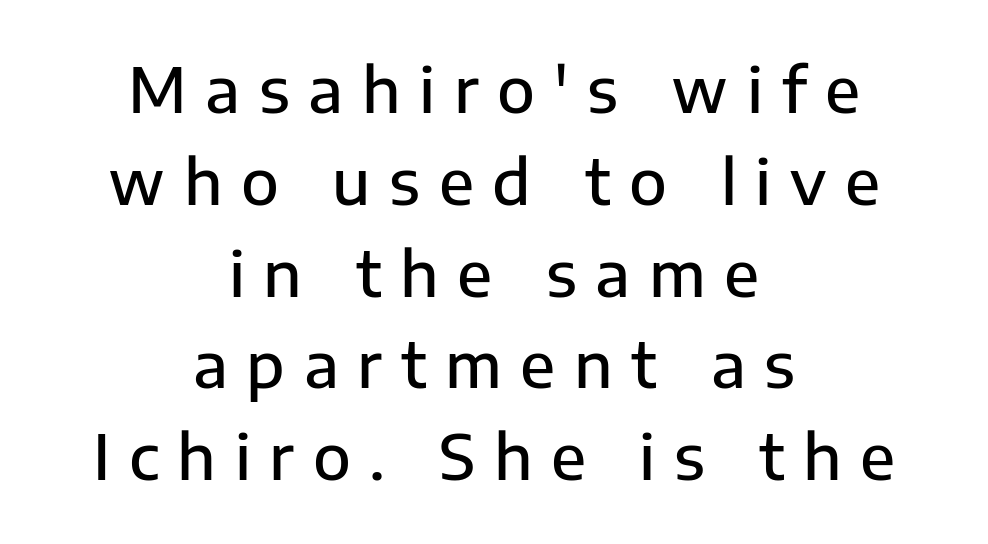
The image shows 62 px semibold sans-serif type, upright; set centered, normal line spacing (1.48x), unusually wide letter spacing (+0.3 em), not underlined; low stroke contrast and a medium x-height.
